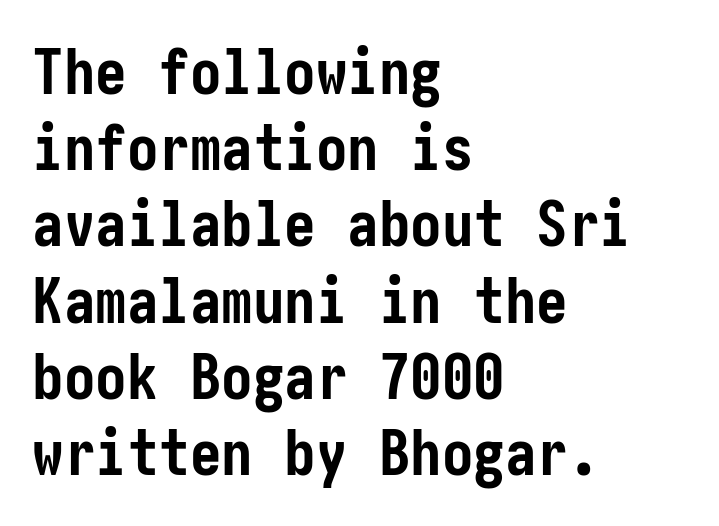
Type style note: lacks serifs. The gaps between neighbouring characters are ordinary and unremarkable. The lettering stays uniformly vertical, giving the passage a roman look. The specimen omits any rule beneath the text block's lines. Horizontal alignment here is leftward, the default for most running prose. Thick stems and heavy bowls — unmistakably bold.
